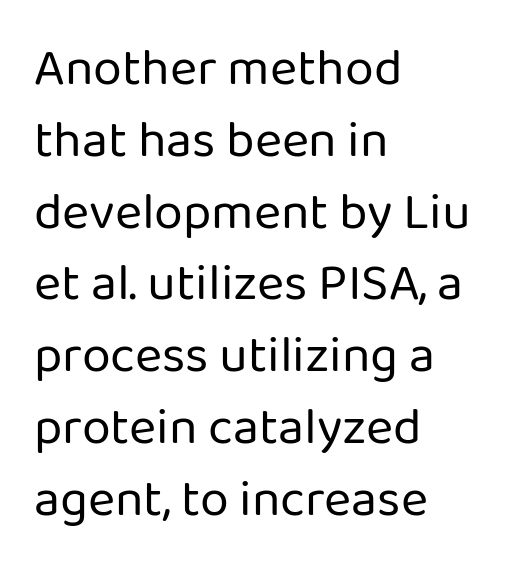
{"serif": "no", "italic": "no", "bold": "no", "weight": "regular", "width": "normal", "stroke_contrast": "low", "x_height": "medium", "monospaced": "no", "underline": "no", "align": "left", "line_spacing": "normal", "line_spacing_ratio": 1.38, "letter_spacing": "normal", "letter_spacing_em": 0.0, "glyph_px": 52}
